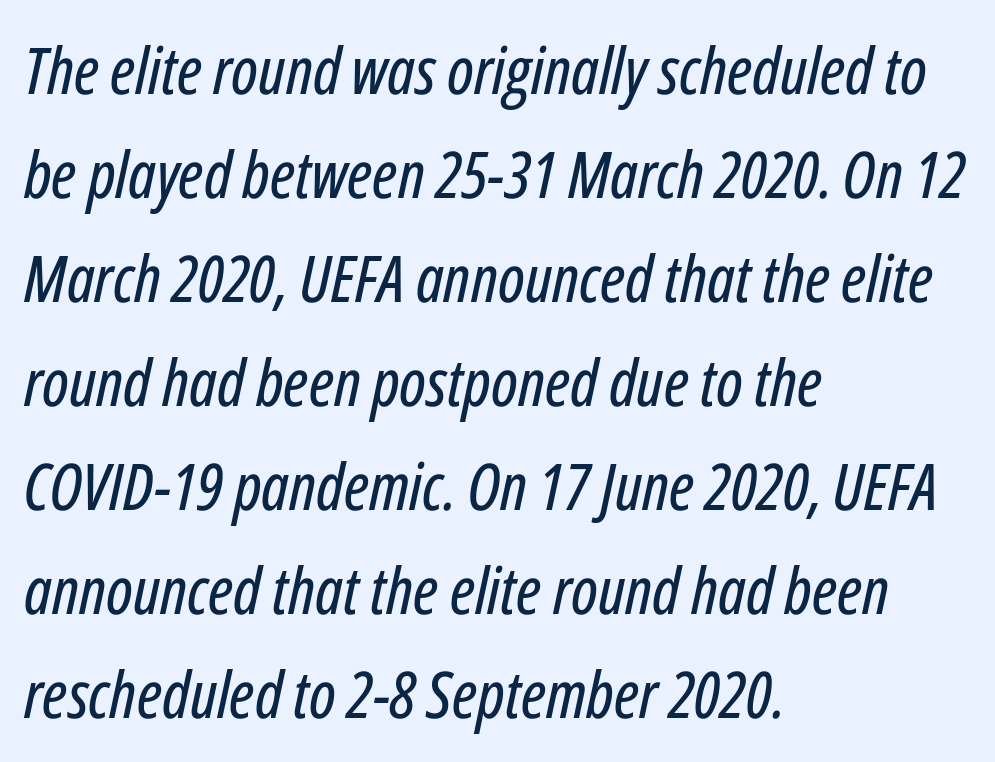
The image shows 65 px condensed type, italic (leaning right); set left-aligned, normal line spacing (1.6x), normal letter spacing, not underlined; low stroke contrast and a medium x-height.
